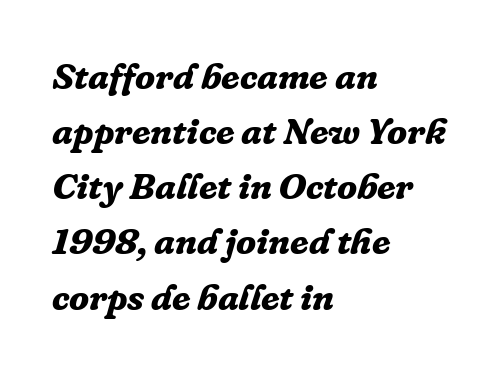
Think of a printed novel: that variable character pitch is what you see here. The letterforms sit shoulder to shoulder at normal distance. Bold? Absolutely — the strokes are thick and heavy. A bare baseline throughout the passage.
